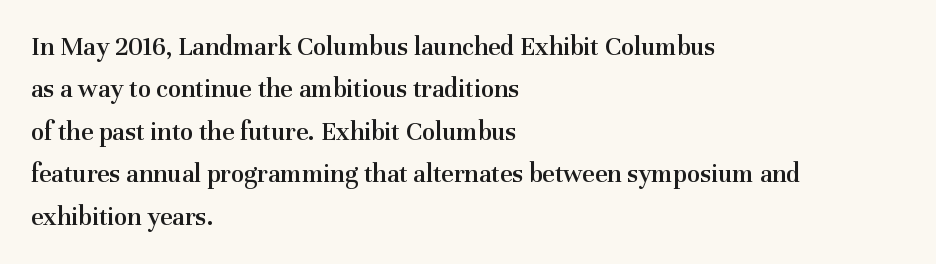
Caption: multi-line text, flush left, ragged right. Compared with typical body copy, the letter spacing here is the same. In terms of leading, this rendering sits right in the middle. Underlining? Definitely not there. How heavy is the stroke? Medium-heavy — a semibold, shy of bold. Style check: upright.
